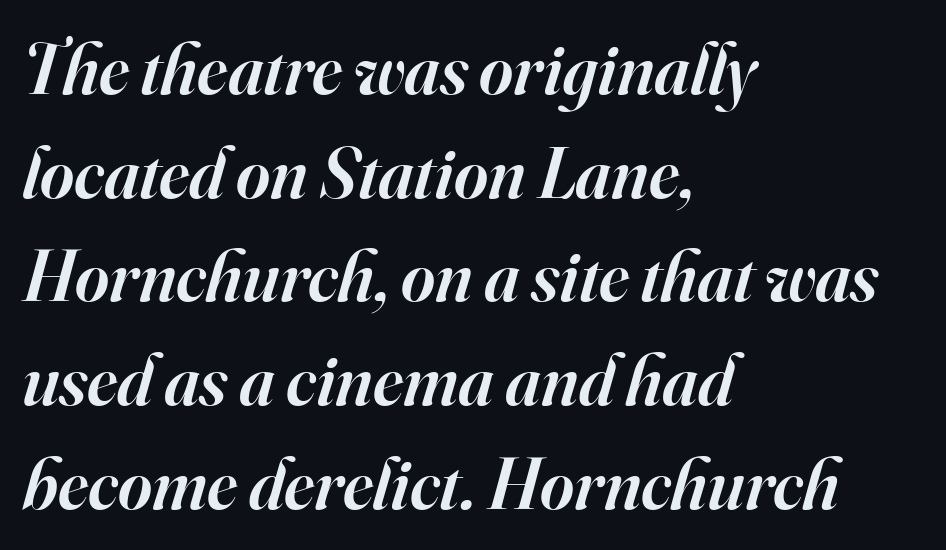
{"serif": "yes", "italic": "yes", "lean": "right", "slant_degrees": 16, "bold": "semi", "weight": "semibold", "width": "normal", "stroke_contrast": "high", "x_height": "small", "monospaced": "no", "underline": "no", "align": "left", "line_spacing": "normal", "line_spacing_ratio": 1.42, "letter_spacing": "normal", "letter_spacing_em": 0.0, "glyph_px": 73}
